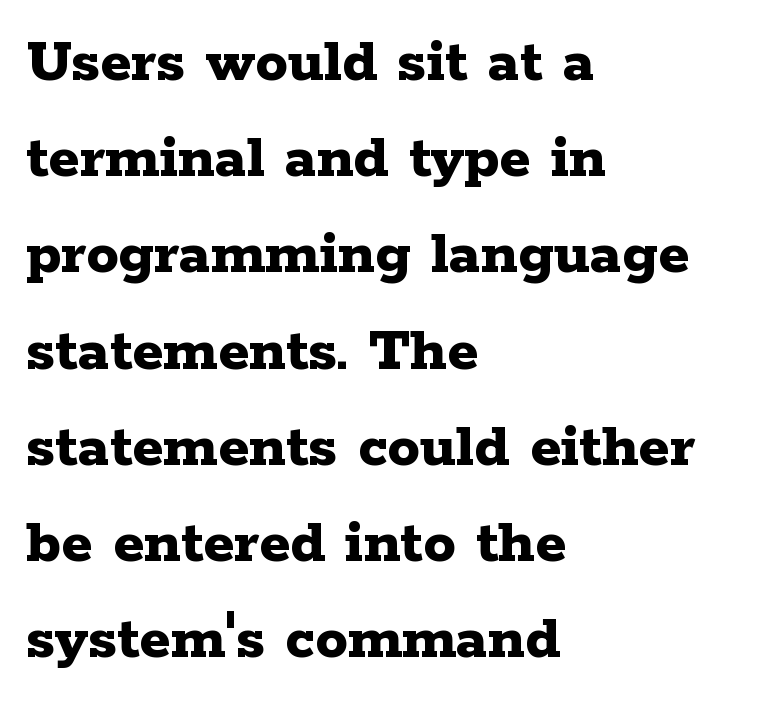
The image shows 65 px bold, wide serif type, upright; set left-aligned, normal line spacing (1.48x), normal letter spacing, not underlined; low stroke contrast and a medium x-height.
